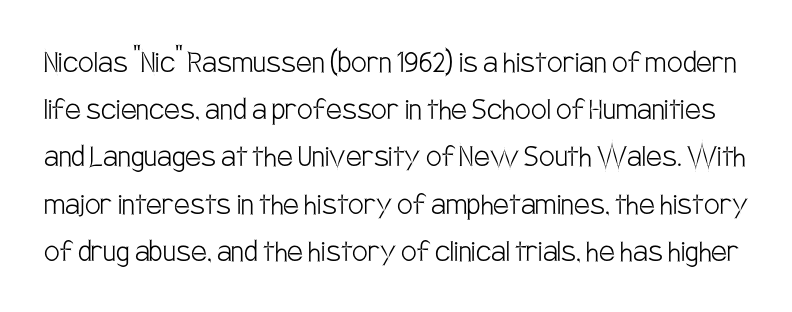
{"serif": "no", "italic": "no", "bold": "no", "weight": "light", "width": "condensed", "stroke_contrast": "low", "x_height": "large", "monospaced": "no", "underline": "no", "line_spacing": "normal", "line_spacing_ratio": 1.35, "letter_spacing": "normal", "letter_spacing_em": 0.0, "glyph_px": 35}
